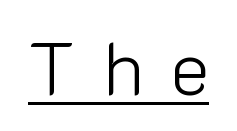
The image shows 74 px light sans-serif type, upright; set unusually wide letter spacing (+0.37 em), underlined; low stroke contrast and a medium x-height.
